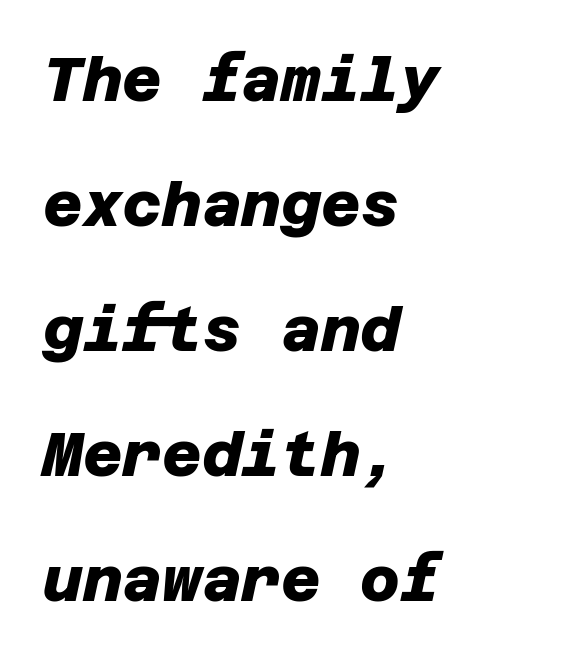
{"serif": "no", "bold": "yes", "weight": "heavy", "width": "normal", "stroke_contrast": "low", "x_height": "large", "underline": "no", "align": "left", "line_spacing": "loose", "line_spacing_ratio": 2.05, "letter_spacing": "normal", "letter_spacing_em": 0.0, "glyph_px": 61}
